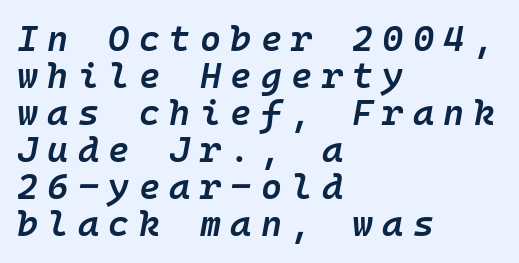
The tracking jumps out immediately: characters are airy and widely separated. Has an underline been added? It has not. This block would grow much taller if given ordinary leading; it's compressed now. Does the lettering tilt? It does — this is italic. Slightly chunky letters — semibold, I'd say, not full bold.
